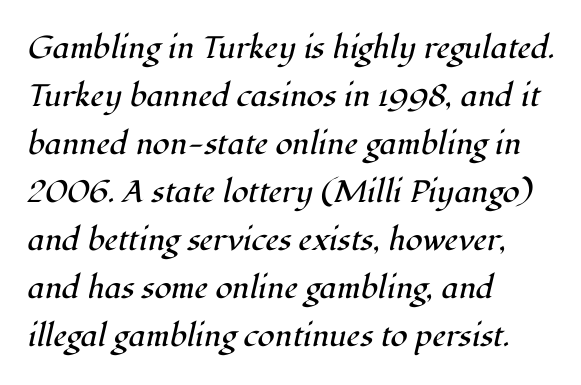
{"serif": "yes", "italic": "yes", "lean": "right", "slant_degrees": 12, "bold": "no", "weight": "regular", "width": "normal", "stroke_contrast": "high", "x_height": "medium", "monospaced": "no", "underline": "no", "align": "left", "line_spacing": "normal", "line_spacing_ratio": 1.55, "letter_spacing": "normal", "letter_spacing_em": 0.0, "glyph_px": 31}
